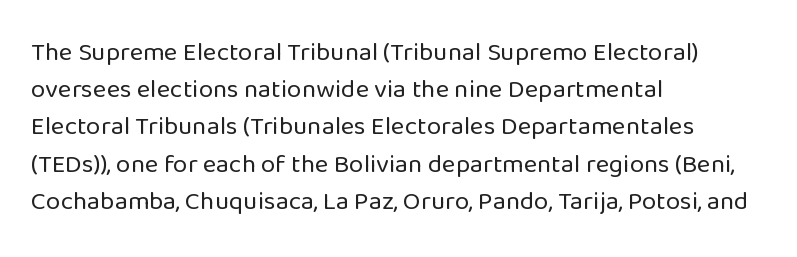
The rendering anchors every line to the left-hand side. A clean baseline with only descenders dipping below it. No chunkiness to these letters — they're not bold. Leading matches the norm, producing a regular column. Ascenders rise straight up at ninety degrees. Nobody touched the tracking dial on this one.
